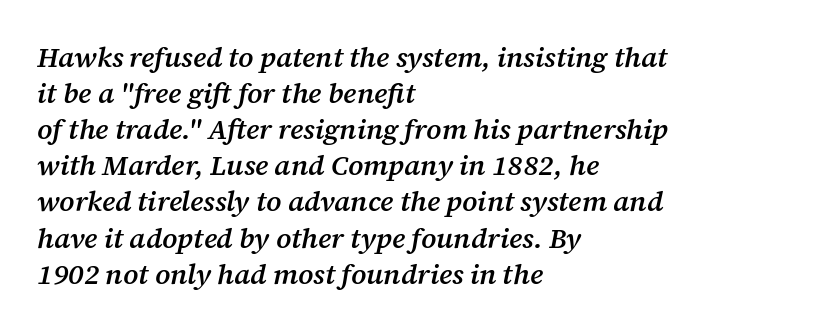
The image shows 28 px semibold serif type, italic (leaning right); set left-aligned, normal line spacing (1.29x), normal letter spacing, not underlined; medium stroke contrast and a medium x-height.
